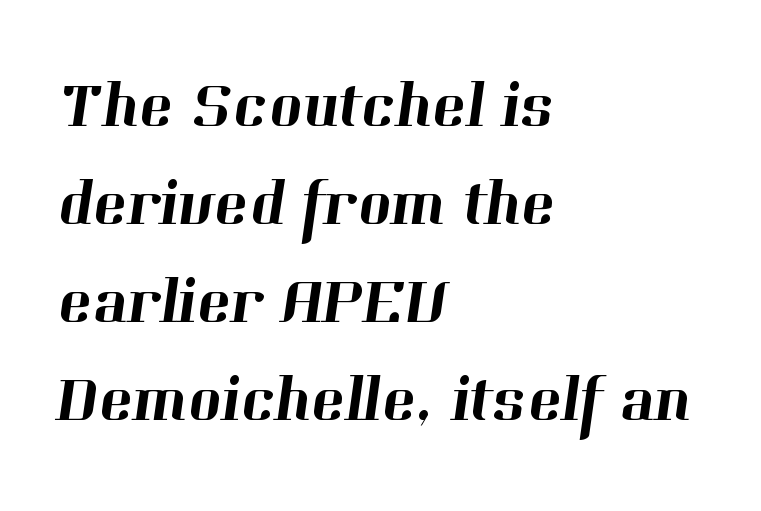
The image shows 64 px serif type; set left-aligned, normal line spacing (1.53x), normal letter spacing, not underlined; high stroke contrast and a medium x-height.
